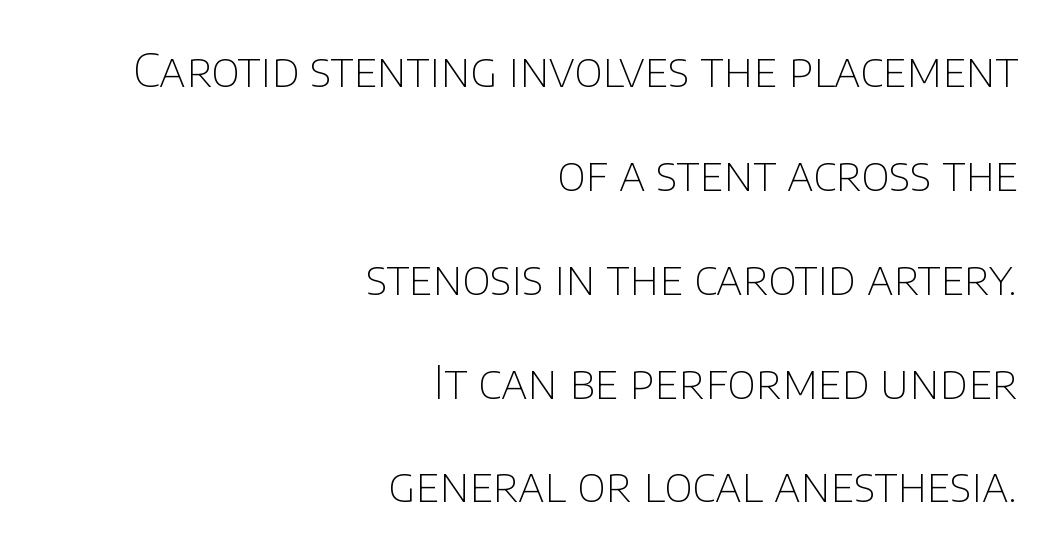
Q: Is the text bold? A: No.
Q: Is the text italic (slanted)? A: No, it is upright.
Q: Is the typeface a serif or a sans-serif typeface? A: Sans-serif.
Q: Is the text underlined? A: No.
Q: How is the paragraph aligned? A: Right-aligned.
Q: Is the spacing between letters normal or unusually wide? A: Normal.
Q: Is the spacing between lines tight, normal or loose? A: Loose.
Q: Width (condensed, normal, or wide)? A: Normal.
Q: Stroke contrast? A: Low.
Q: x-height? A: Large.
Q: Monospaced? A: No.
